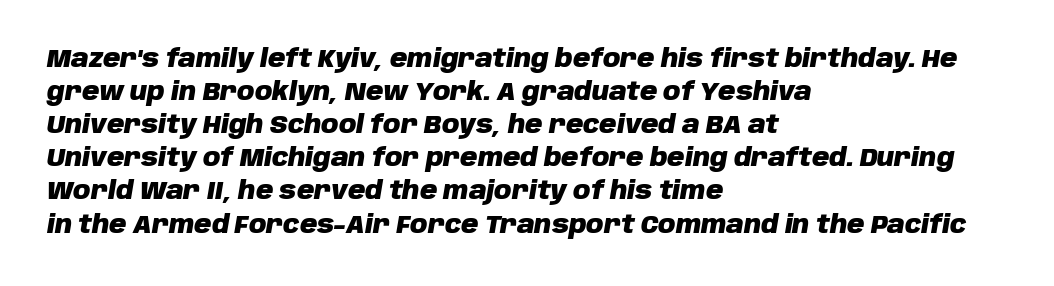
Q: Is the text bold? A: Yes.
Q: Is the text italic (slanted)? A: Yes, it leans right by about 10 degrees.
Q: Is the text underlined? A: No.
Q: How is the paragraph aligned? A: Left-aligned.
Q: Is the spacing between letters normal or unusually wide? A: Normal.
Q: Is the spacing between lines tight, normal or loose? A: Normal.
